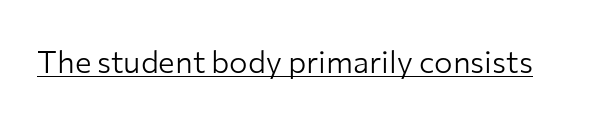
{"serif": "no", "italic": "no", "bold": "no", "weight": "light", "width": "normal", "stroke_contrast": "low", "x_height": "medium", "monospaced": "no", "underline": "yes", "letter_spacing": "normal", "letter_spacing_em": 0.0, "glyph_px": 31}
